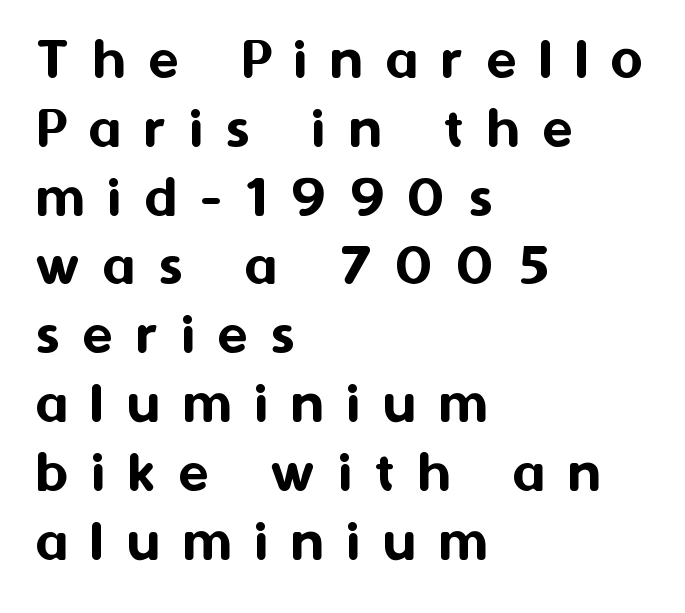
{"serif": "no", "italic": "no", "width": "normal", "stroke_contrast": "medium", "x_height": "medium", "monospaced": "no", "underline": "no", "align": "left", "line_spacing": "tight", "line_spacing_ratio": 1.11, "letter_spacing": "wide", "letter_spacing_em": 0.38, "glyph_px": 62}
